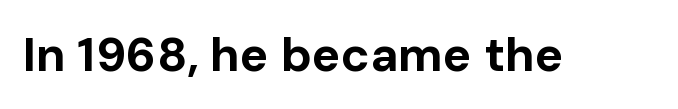
{"serif": "no", "italic": "no", "bold": "yes", "weight": "bold", "width": "normal", "stroke_contrast": "low", "x_height": "medium", "monospaced": "no", "underline": "no", "letter_spacing": "normal", "letter_spacing_em": 0.0, "glyph_px": 48}
